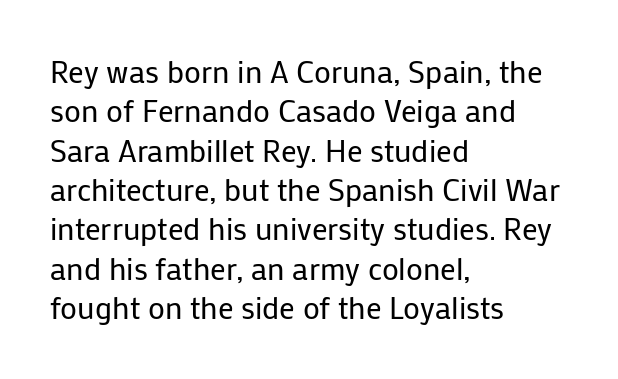
The image shows 31 px regular-weight sans-serif type, upright; set left-aligned, normal line spacing (1.27x), normal letter spacing, not underlined; low stroke contrast and a medium x-height.
